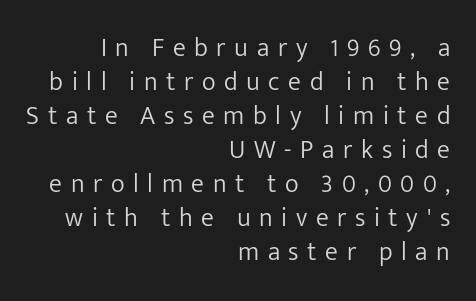
Q: Is the text bold? A: No.
Q: Is the text italic (slanted)? A: No, it is upright.
Q: Is the text underlined? A: No.
Q: How is the paragraph aligned? A: Right-aligned.
Q: Is the spacing between letters normal or unusually wide? A: Unusually wide.
Q: Is the spacing between lines tight, normal or loose? A: Normal.
